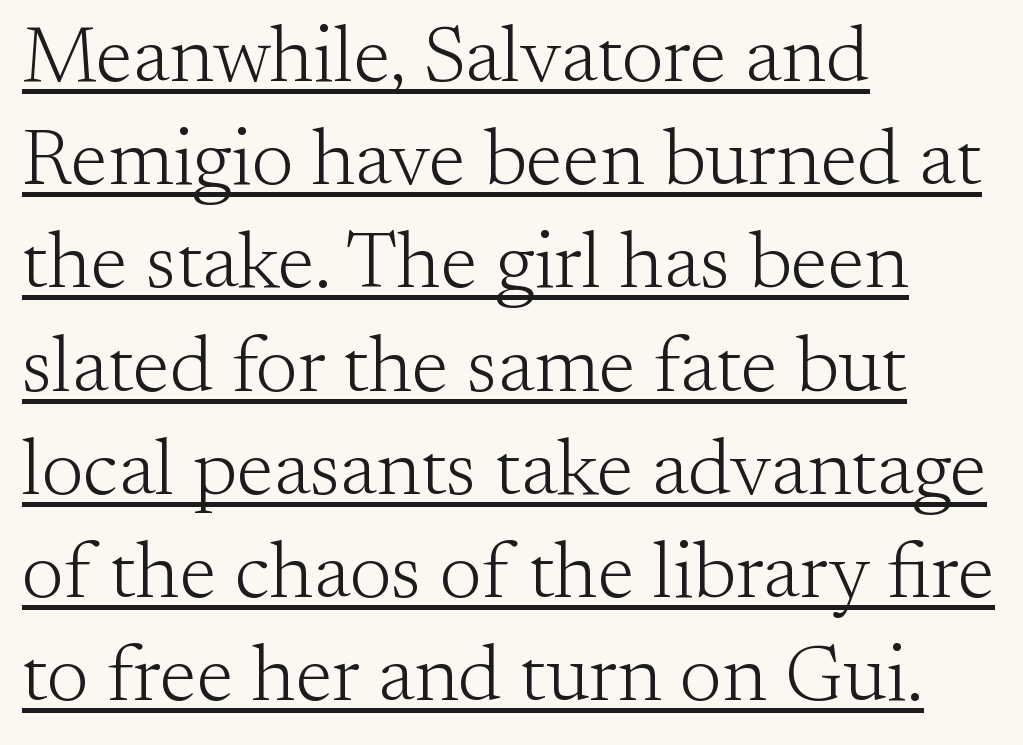
Which margin do the lines hug? The left one — the right edge is uneven. The rendering uses a moderate line-height, typical for paragraphs. Note the varied advance widths — an 'i' is clearly narrower than an 'm'. Tall strokes in this sample are plumb rather than angled.
